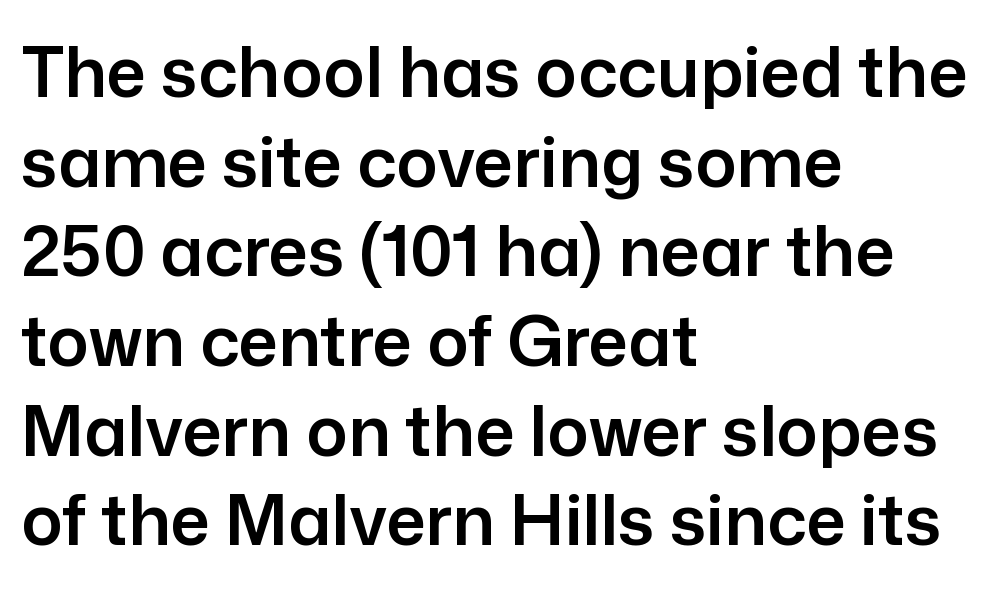
The image shows 69 px sans-serif type, upright; set left-aligned, normal line spacing (1.3x), normal letter spacing, not underlined; low stroke contrast and a medium x-height.
